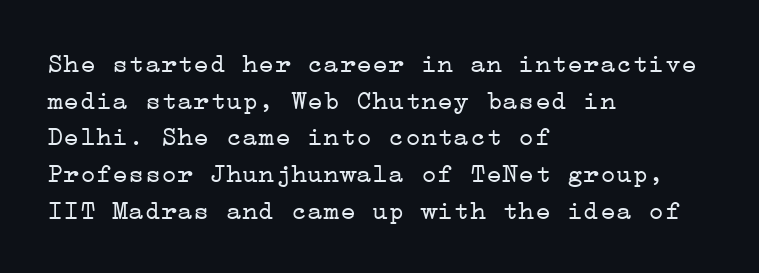
Q: Is the text bold? A: No.
Q: Is the text italic (slanted)? A: No, it is upright.
Q: Is the text underlined? A: No.
Q: How is the paragraph aligned? A: Left-aligned.
Q: Is the spacing between letters normal or unusually wide? A: Normal.
Q: Is the spacing between lines tight, normal or loose? A: Normal.
